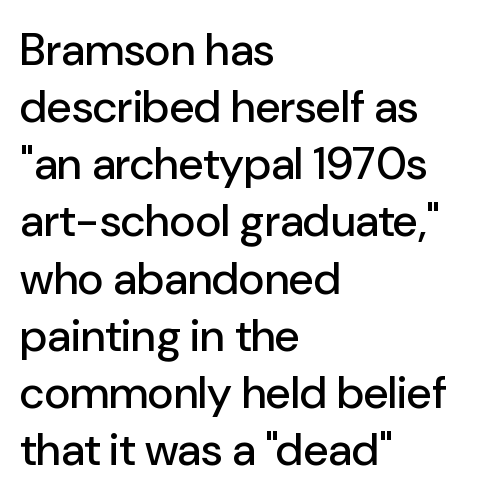
{"serif": "no", "italic": "no", "width": "normal", "stroke_contrast": "low", "x_height": "medium", "monospaced": "no", "underline": "no", "align": "left", "line_spacing": "normal", "line_spacing_ratio": 1.27, "letter_spacing": "normal", "letter_spacing_em": 0.0, "glyph_px": 45}
